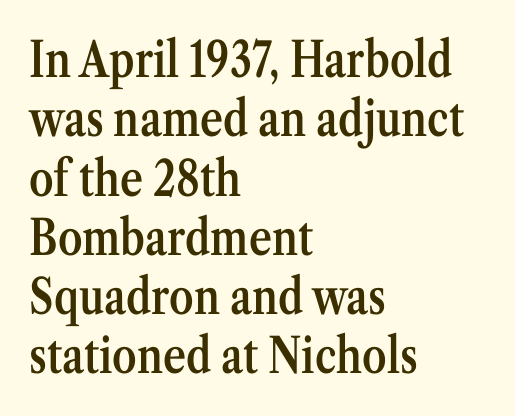
Q: Is the text bold? A: Semi-bold.
Q: Is the text italic (slanted)? A: No, it is upright.
Q: Is the typeface a serif or a sans-serif typeface? A: Serif.
Q: Is the text underlined? A: No.
Q: How is the paragraph aligned? A: Left-aligned.
Q: Is the spacing between letters normal or unusually wide? A: Normal.
Q: Width (condensed, normal, or wide)? A: Condensed.
Q: Stroke contrast? A: Medium.
Q: x-height? A: Medium.
Q: Monospaced? A: No.
